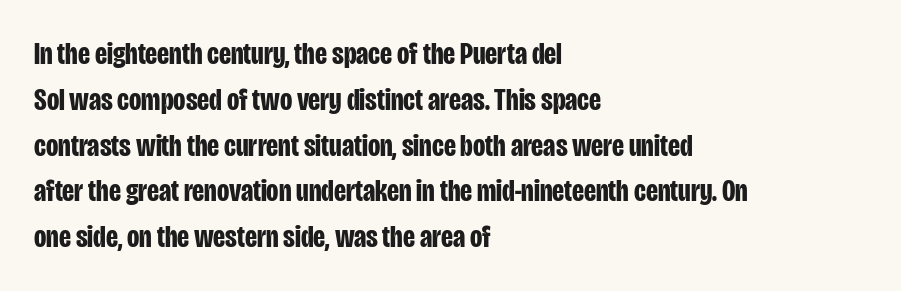
The rendering uses a bold face; every stroke is thick and dark. A typesetter would call this proportional, since set widths differ per character. You could call the tracking neutral — neither tight nor loose. A typesetter would label this face a sans. Successive baselines arrive at the customary interval.
